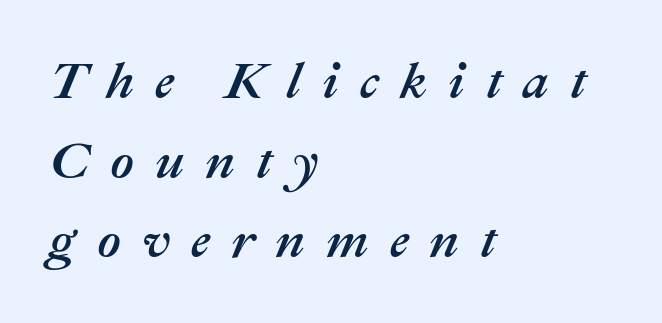
{"italic": "yes", "lean": "right", "slant_degrees": 22, "width": "normal", "stroke_contrast": "medium", "x_height": "medium", "monospaced": "no", "underline": "no", "align": "left", "line_spacing": "normal", "line_spacing_ratio": 1.56, "letter_spacing": "wide", "letter_spacing_em": 0.41, "glyph_px": 51}
